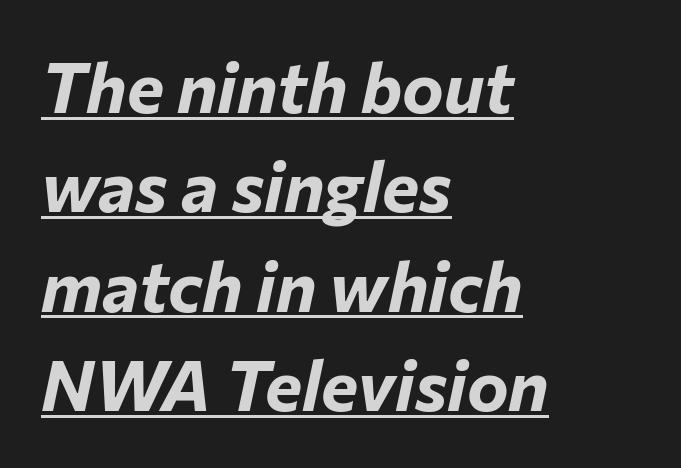
The lines are quadded left. Caption: lettering with a line underneath. The passage shown leans; its letterforms are oblique. The letters sit at their default tracking, neither squeezed nor spread. Quick note: interline space is typical. The rendering uses natural spacing where letterforms have individual widths.
